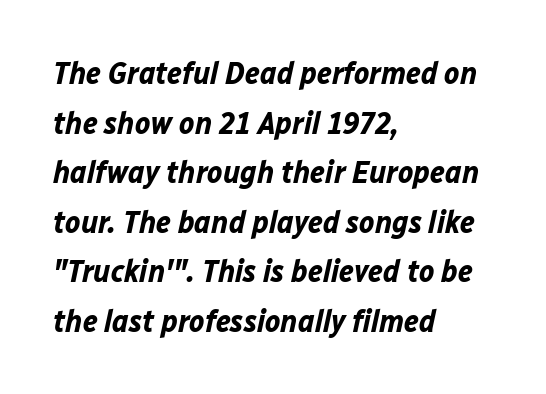
The letters sit at their default tracking, neither squeezed nor spread. Does the lettering tilt? It does — this is italic. You could not count columns in this text — the font is proportionally spaced. The passage is arranged the way most books set body copy — flush left.
